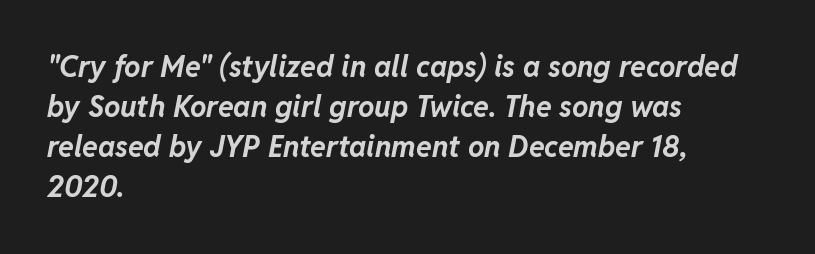
Pretty heavy lettering here — definitely bold. This sample uses plain, unmodified letter spacing. Slanted lettering throughout. Is there much room between lines? A standard amount, neither cramped nor airy. Spacing verdict: proportional, widths tailored to each character.
